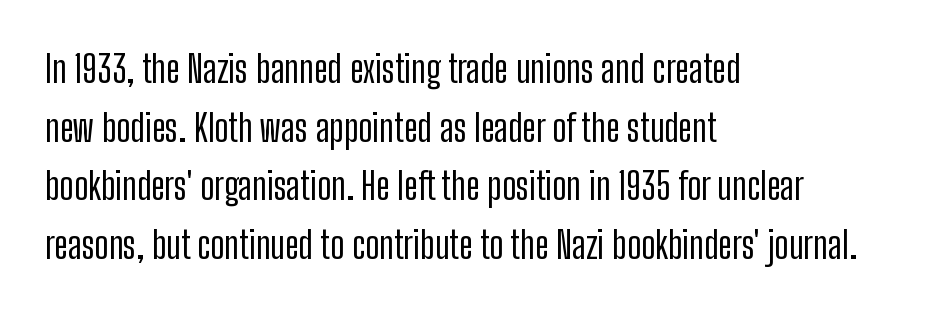
Q: Is the text italic (slanted)? A: No, it is upright.
Q: Is the typeface a serif or a sans-serif typeface? A: Sans-serif.
Q: Is the text underlined? A: No.
Q: How is the paragraph aligned? A: Left-aligned.
Q: Is the spacing between letters normal or unusually wide? A: Normal.
Q: Is the spacing between lines tight, normal or loose? A: Normal.
Q: Width (condensed, normal, or wide)? A: Condensed.
Q: Stroke contrast? A: Low.
Q: x-height? A: Medium.
Q: Monospaced? A: No.
